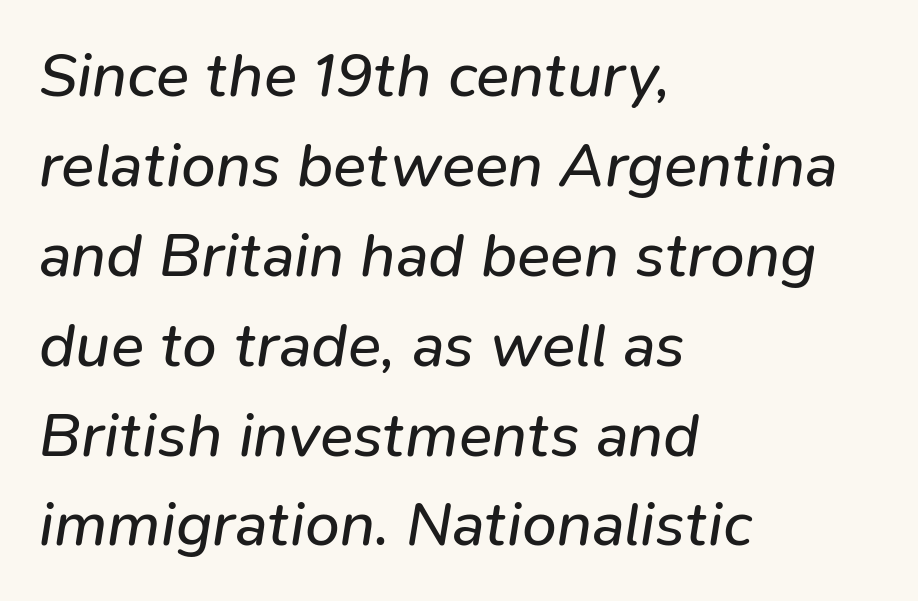
{"italic": "yes", "lean": "right", "slant_degrees": 9, "bold": "no", "weight": "regular", "width": "normal", "stroke_contrast": "low", "x_height": "medium", "monospaced": "no", "underline": "no", "align": "left", "line_spacing": "normal", "line_spacing_ratio": 1.45, "letter_spacing": "normal", "letter_spacing_em": 0.0, "glyph_px": 62}
